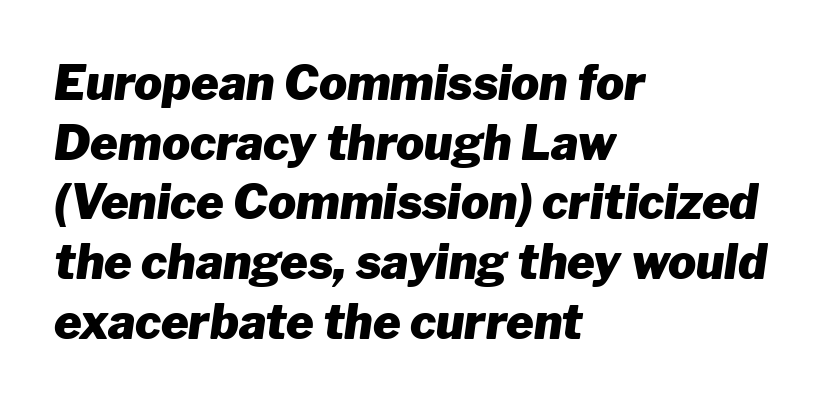
Varying glyph widths throughout — classic text-font behaviour. Which margin do the lines hug? The left one — the right edge is uneven. Honestly, there is no underline to notice here at all. Default kerning and tracking; the words read as compact shapes. Every character sits at an angle, as italics do.
